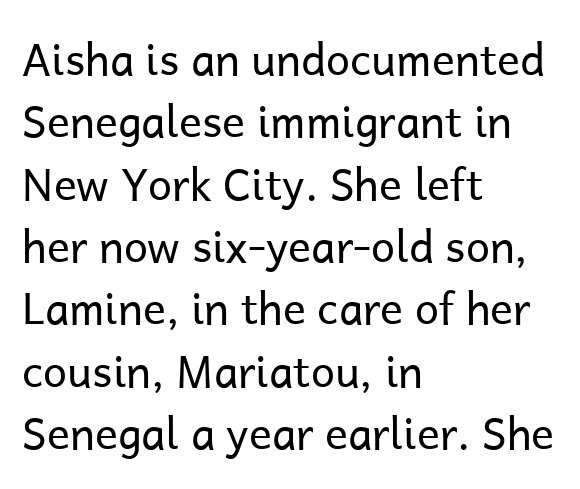
Q: Is the text bold? A: No.
Q: Is the text italic (slanted)? A: No, it is upright.
Q: Is the typeface a serif or a sans-serif typeface? A: Sans-serif.
Q: Is the text underlined? A: No.
Q: How is the paragraph aligned? A: Left-aligned.
Q: Is the spacing between letters normal or unusually wide? A: Normal.
Q: Is the spacing between lines tight, normal or loose? A: Normal.
Q: Width (condensed, normal, or wide)? A: Normal.
Q: Stroke contrast? A: Low.
Q: x-height? A: Medium.
Q: Monospaced? A: No.
